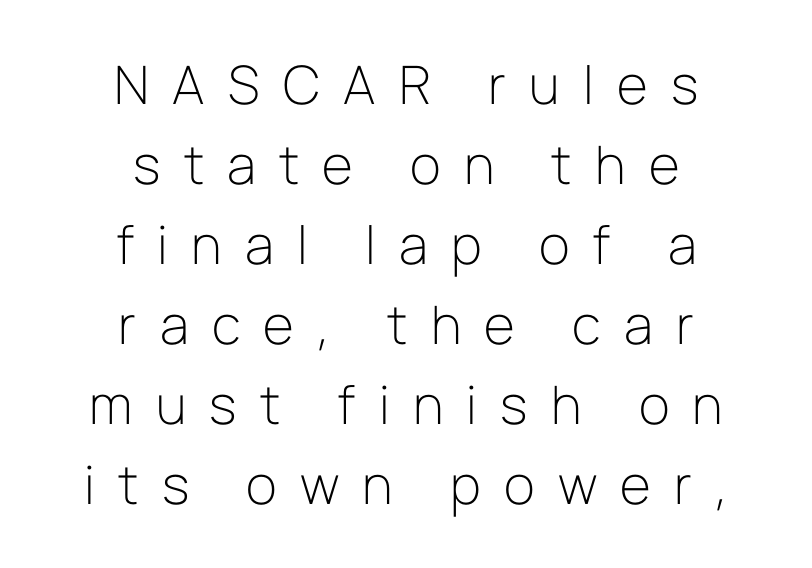
Q: Is the text bold? A: No.
Q: Is the text italic (slanted)? A: No, it is upright.
Q: Is the typeface a serif or a sans-serif typeface? A: Sans-serif.
Q: Is the text underlined? A: No.
Q: How is the paragraph aligned? A: Centered.
Q: Is the spacing between letters normal or unusually wide? A: Unusually wide.
Q: Is the spacing between lines tight, normal or loose? A: Normal.
Q: Width (condensed, normal, or wide)? A: Normal.
Q: Stroke contrast? A: Low.
Q: x-height? A: Medium.
Q: Monospaced? A: No.
